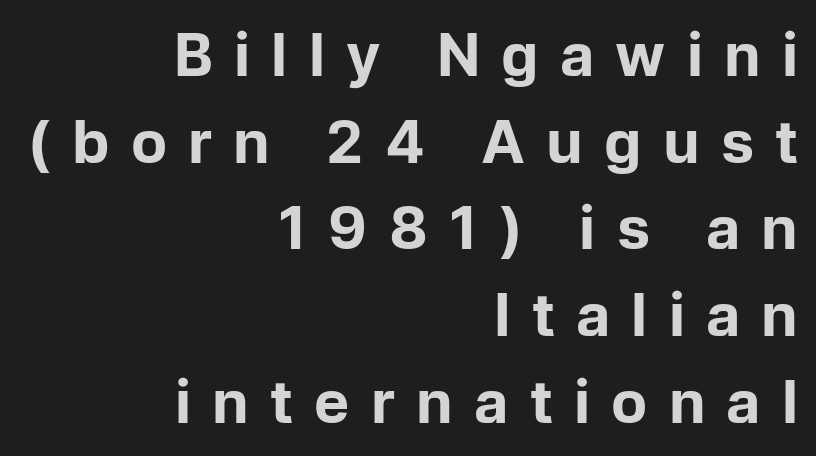
Thick stems and heavy bowls — unmistakably bold. Check under the words: just untouched page. Looks like regular typesetting: each glyph gets only the width it needs. Typographically, this falls in the sans-serif category. Vertical strokes here are truly vertical.
